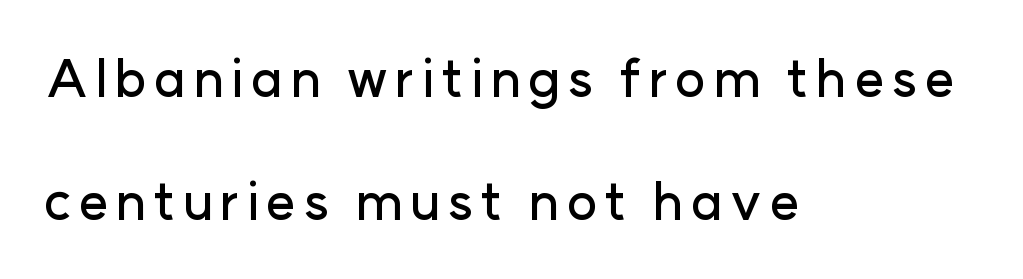
{"serif": "no", "italic": "no", "width": "normal", "stroke_contrast": "low", "x_height": "medium", "monospaced": "no", "underline": "no", "align": "left", "line_spacing": "loose", "line_spacing_ratio": 2.36, "glyph_px": 52}
